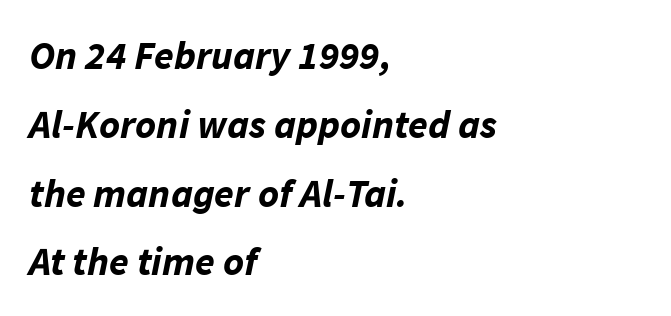
{"italic": "yes", "lean": "right", "slant_degrees": 11, "bold": "yes", "weight": "bold", "width": "normal", "stroke_contrast": "low", "x_height": "medium", "monospaced": "no", "underline": "no", "align": "left", "line_spacing_ratio": 1.72, "letter_spacing": "normal", "letter_spacing_em": 0.0, "glyph_px": 40}
